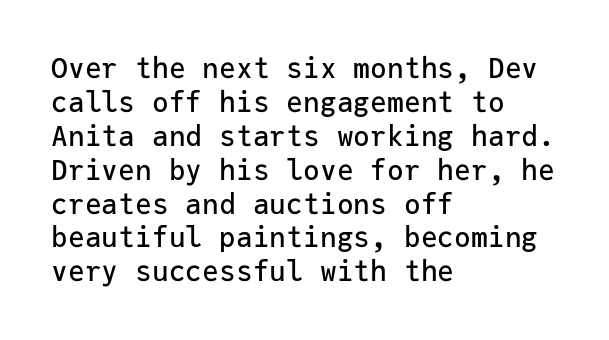
The image shows 28 px sans-serif type, upright, monospaced; set left-aligned, line spacing 1.21x, normal letter spacing, not underlined; low stroke contrast and a medium x-height.
